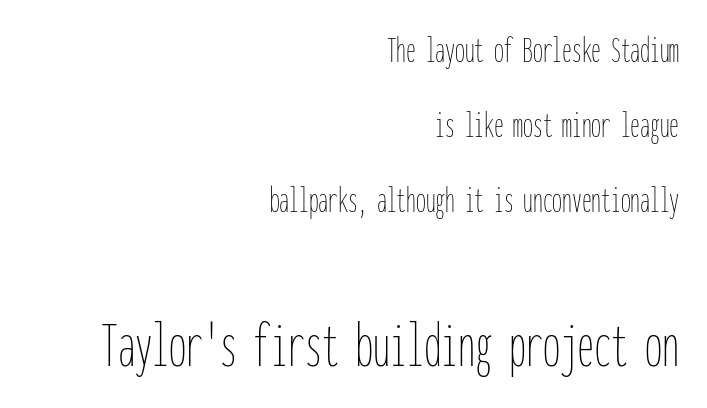
The lower block of text is set noticeably larger than the block above it. These lines are rendered in a fixed-pitch font. Honestly, there is no underline to notice here at all. Words appear dense and cohesive because spacing is normal. A roman cut, with each character standing at attention. The passage shown is not bold in any degree.
